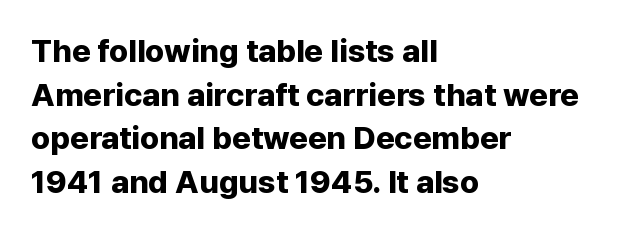
{"serif": "no", "italic": "no", "bold": "yes", "weight": "bold", "width": "normal", "stroke_contrast": "low", "x_height": "medium", "monospaced": "no", "underline": "no", "align": "left", "line_spacing": "normal", "line_spacing_ratio": 1.36, "letter_spacing": "normal", "letter_spacing_em": 0.0, "glyph_px": 32}
